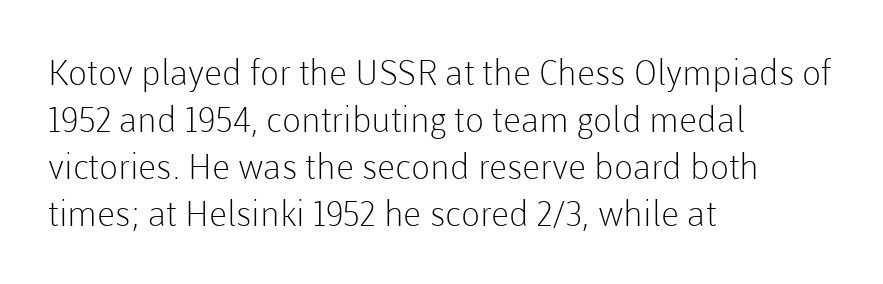
The image shows 35 px light sans-serif type, upright; set left-aligned, normal line spacing (1.34x), normal letter spacing, not underlined; low stroke contrast and a medium x-height.
